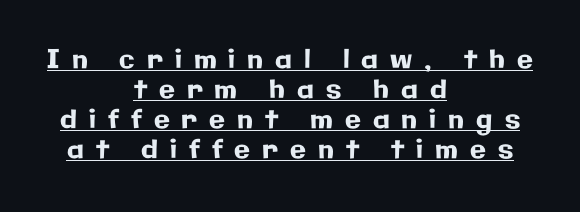
Do the letters lean? They stand straight. Check the space under the baseline: a stroke is drawn there. Successive baselines arrive quickly, one right under another. Honestly, the letter spacing is so wide it's the main thing you notice.
